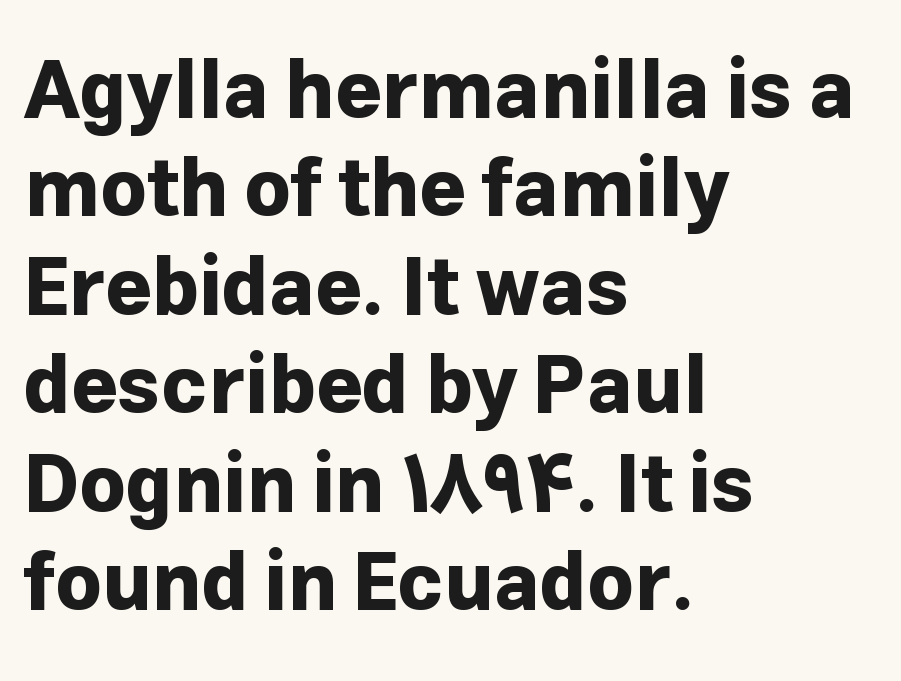
The image shows 80 px bold sans-serif type, upright; set left-aligned, line spacing 1.23x, normal letter spacing, not underlined; low stroke contrast and a medium x-height.
